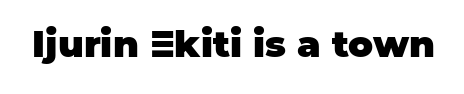
The image shows 37 px heavy sans-serif type, upright; set normal letter spacing, not underlined; low stroke contrast and a large x-height.
